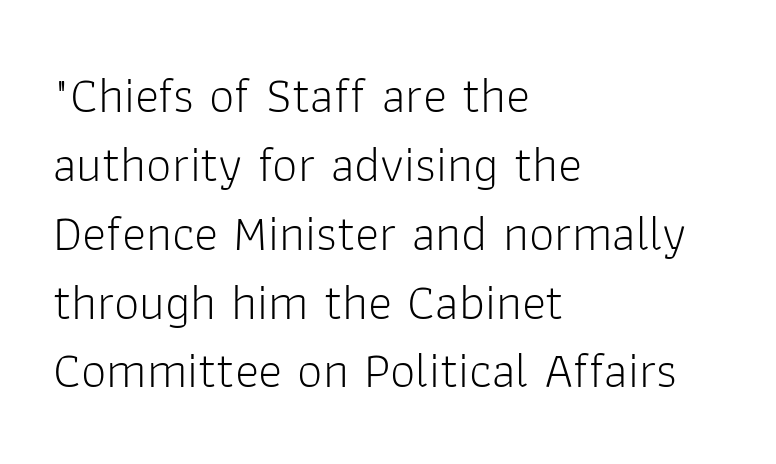
{"serif": "no", "italic": "no", "bold": "no", "weight": "light", "width": "normal", "stroke_contrast": "low", "x_height": "medium", "monospaced": "no", "underline": "no", "align": "left", "line_spacing": "normal", "line_spacing_ratio": 1.35, "letter_spacing": "normal", "letter_spacing_em": 0.0, "glyph_px": 51}
